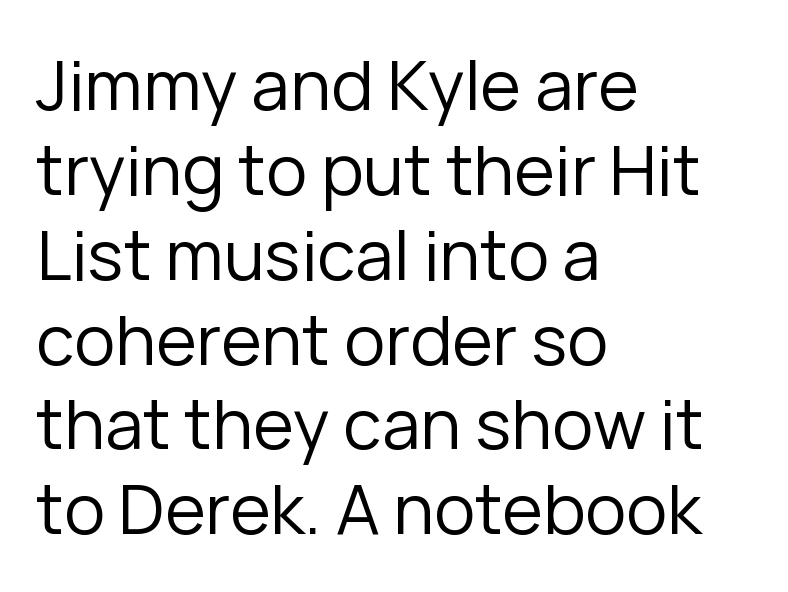
The image shows 69 px regular-weight sans-serif type, upright; set left-aligned, line spacing 1.23x, normal letter spacing, not underlined; low stroke contrast and a medium x-height.
